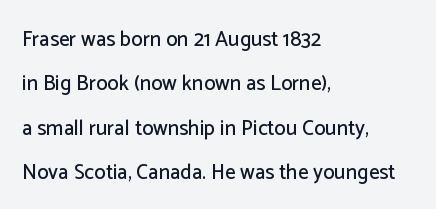
Q: Is the text italic (slanted)? A: No, it is upright.
Q: Is the text underlined? A: No.
Q: How is the paragraph aligned? A: Left-aligned.
Q: Is the spacing between letters normal or unusually wide? A: Normal.
Q: Is the spacing between lines tight, normal or loose? A: Loose.
